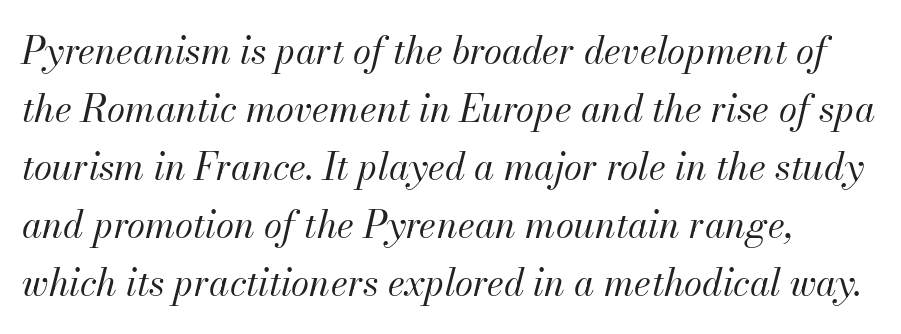
The space between consecutive lines is moderate. The strip under each line holds only bare page. The rendering uses natural spacing where letterforms have individual widths. Characters follow at the spacing the type designer built in.
